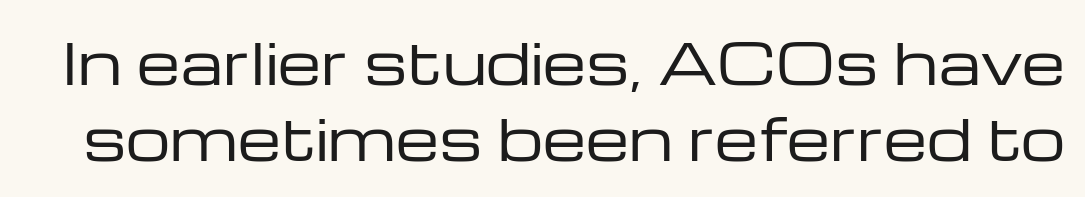
The image shows 56 px regular-weight, wide sans-serif type, upright; set normal line spacing (1.36x), normal letter spacing, not underlined; low stroke contrast and a medium x-height.
